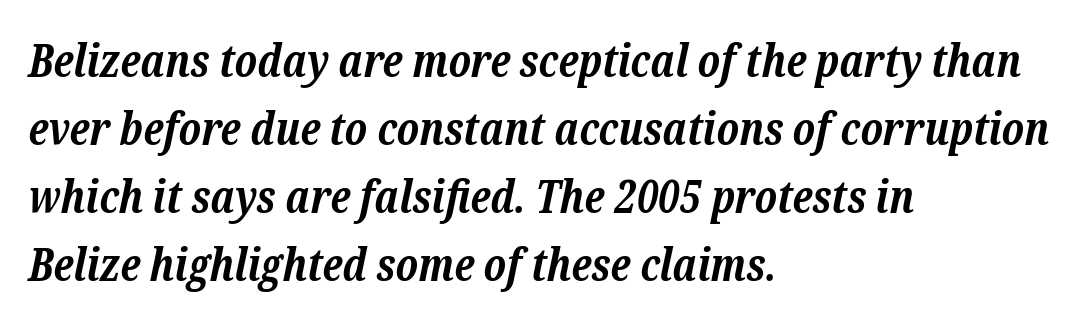
{"serif": "yes", "italic": "yes", "lean": "right", "slant_degrees": 12, "bold": "yes", "weight": "bold", "width": "normal", "stroke_contrast": "low", "x_height": "medium", "monospaced": "no", "underline": "no", "align": "left", "line_spacing": "normal", "line_spacing_ratio": 1.51, "letter_spacing": "normal", "letter_spacing_em": 0.0, "glyph_px": 45}
